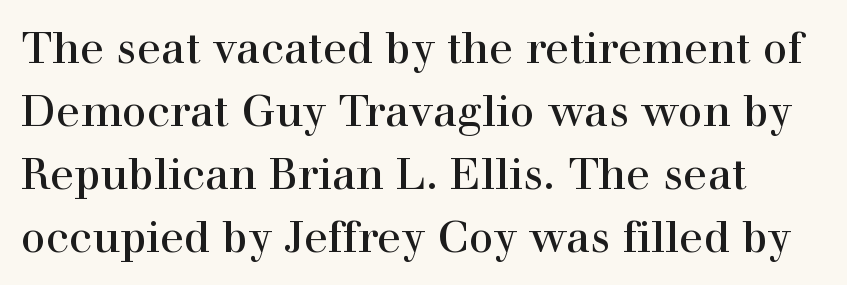
The image shows 44 px serif type, upright; set normal line spacing (1.43x), normal letter spacing, not underlined; a medium x-height.
